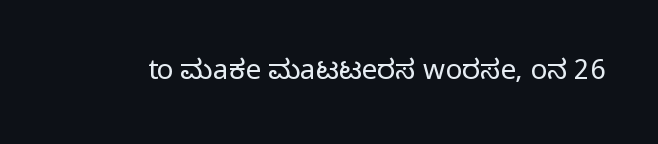
{"serif": "no", "italic": "no", "bold": "no", "weight": "regular", "width": "normal", "stroke_contrast": "low", "x_height": "medium", "monospaced": "no", "underline": "no", "letter_spacing": "normal", "letter_spacing_em": 0.0, "glyph_px": 28}
